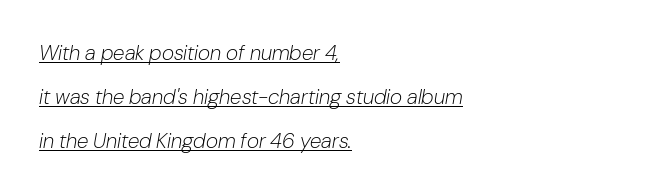
Q: Is the text bold? A: No.
Q: Is the text italic (slanted)? A: Yes, it leans right by about 10 degrees.
Q: Is the text underlined? A: Yes.
Q: How is the paragraph aligned? A: Left-aligned.
Q: Is the spacing between letters normal or unusually wide? A: Normal.
Q: Is the spacing between lines tight, normal or loose? A: Loose.
